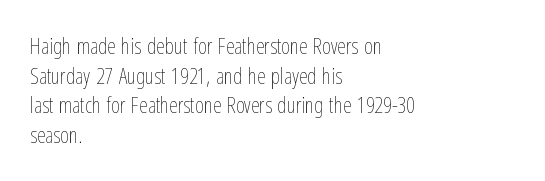
{"italic": "no", "bold": "no", "underline": "no", "align": "left", "line_spacing": "normal", "line_spacing_ratio": 1.35, "letter_spacing": "normal", "letter_spacing_em": 0.0, "glyph_px": 22}
